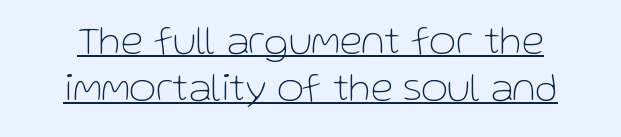
{"serif": "no", "italic": "no", "bold": "no", "weight": "thin", "width": "normal", "stroke_contrast": "low", "x_height": "medium", "monospaced": "no", "underline": "yes", "line_spacing": "tight", "line_spacing_ratio": 1.15, "letter_spacing": "normal", "letter_spacing_em": 0.0, "glyph_px": 41}
